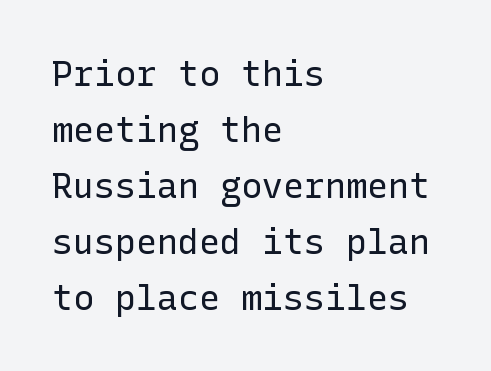
Q: Is the text bold? A: No.
Q: Is the text italic (slanted)? A: No, it is upright.
Q: Is the typeface a serif or a sans-serif typeface? A: Sans-serif.
Q: Is the text underlined? A: No.
Q: How is the paragraph aligned? A: Left-aligned.
Q: Is the spacing between letters normal or unusually wide? A: Normal.
Q: Is the spacing between lines tight, normal or loose? A: Normal.
Q: Width (condensed, normal, or wide)? A: Normal.
Q: Stroke contrast? A: Low.
Q: x-height? A: Medium.
